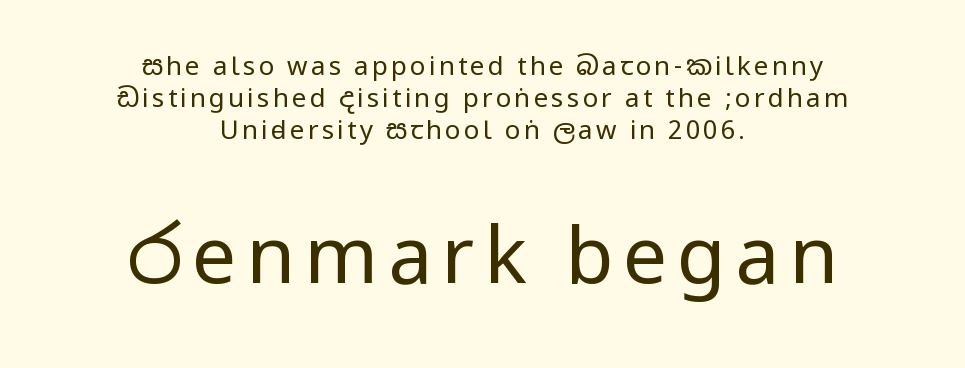
The text block is weighted toward neither margin, spreading evenly from the middle. Weight class: somewhere from thin through regular. The letters stand straight up with perfectly vertical stems. Whoever set this made the second block the dominant, larger element. Nope, no serifs anywhere on these letters.
